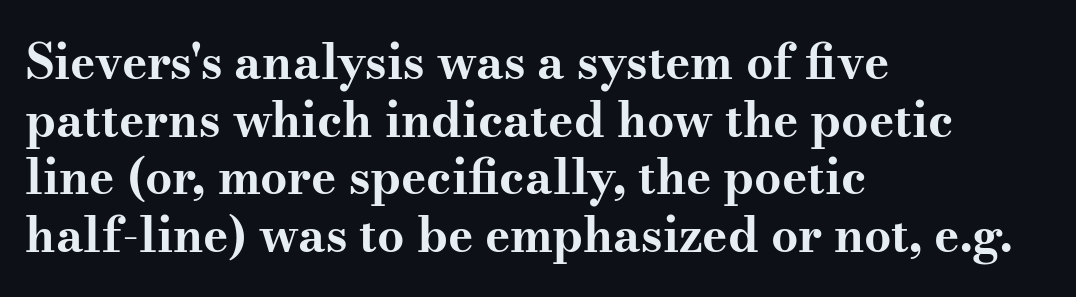
{"serif": "yes", "italic": "no", "bold": "yes", "weight": "bold", "width": "wide", "stroke_contrast": "medium", "x_height": "small", "monospaced": "no", "underline": "no", "align": "left", "line_spacing_ratio": 1.2, "letter_spacing": "normal", "letter_spacing_em": 0.0, "glyph_px": 48}
